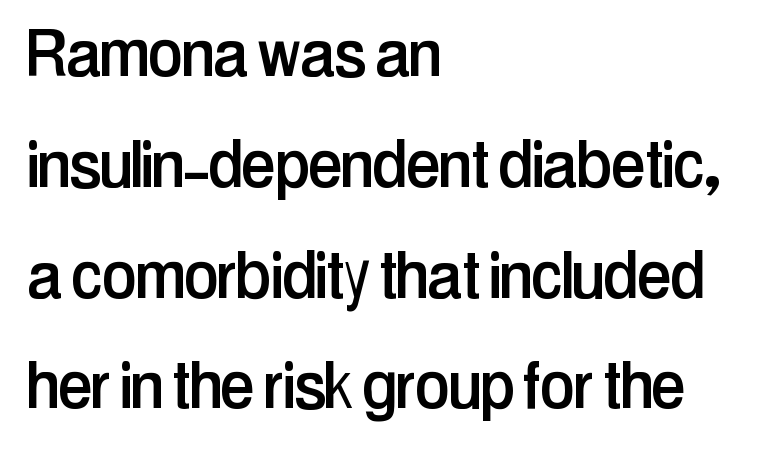
The image shows 78 px condensed sans-serif type, upright; set left-aligned, normal line spacing (1.42x), normal letter spacing, not underlined; low stroke contrast and a medium x-height.
